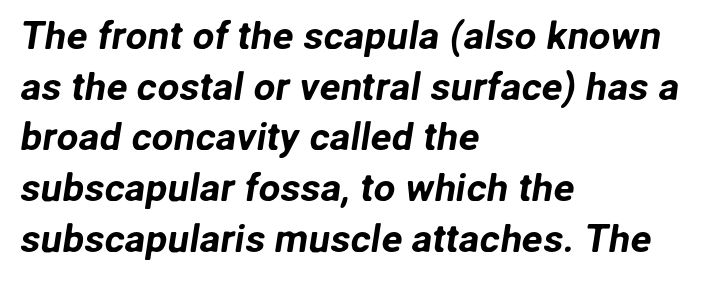
{"serif": "no", "width": "normal", "stroke_contrast": "low", "x_height": "medium", "monospaced": "no", "underline": "no", "align": "left", "line_spacing": "normal", "line_spacing_ratio": 1.3, "letter_spacing": "normal", "letter_spacing_em": 0.0, "glyph_px": 39}
